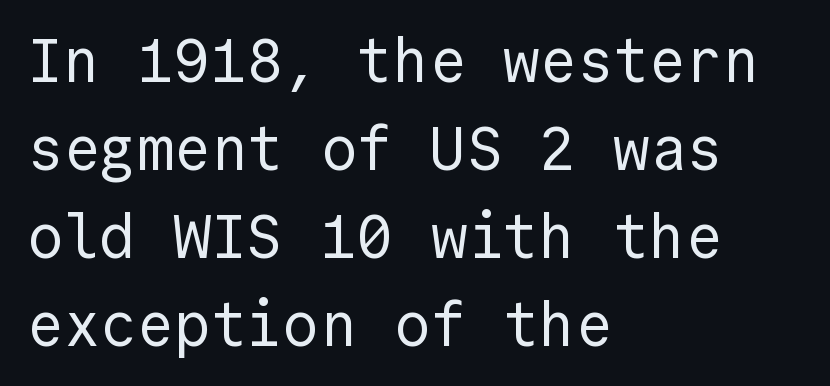
The image shows 61 px regular-weight sans-serif type, upright; set left-aligned, normal line spacing (1.44x), normal letter spacing, not underlined; a medium x-height.
